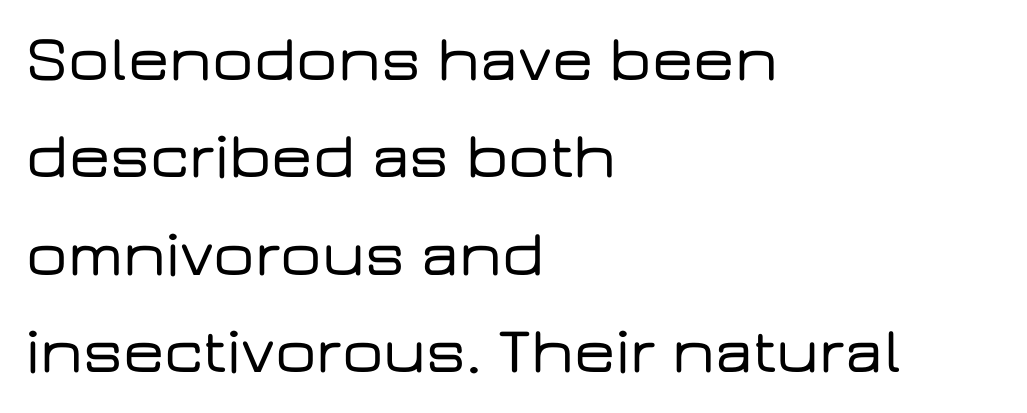
Words float on clear page, feet unadorned. The text block is weighted toward the left margin, trailing off unevenly rightward. Rows of type keep a routine distance in the vertical direction. Note: no serifs on the glyphs. You could not count columns in this text — the font is proportionally spaced.
